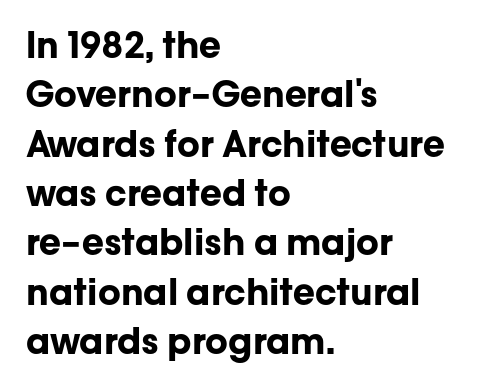
Q: Is the text bold? A: Yes.
Q: Is the text italic (slanted)? A: No, it is upright.
Q: Is the typeface a serif or a sans-serif typeface? A: Sans-serif.
Q: Is the text underlined? A: No.
Q: How is the paragraph aligned? A: Left-aligned.
Q: Is the spacing between letters normal or unusually wide? A: Normal.
Q: Is the spacing between lines tight, normal or loose? A: Normal.
Q: Width (condensed, normal, or wide)? A: Normal.
Q: Stroke contrast? A: Low.
Q: x-height? A: Medium.
Q: Monospaced? A: No.
